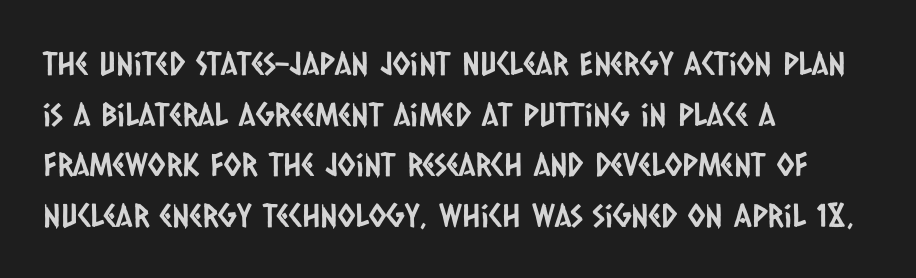
The image shows 32 px condensed sans-serif type; set left-aligned, normal line spacing (1.58x), normal letter spacing, not underlined; low stroke contrast and a large x-height.
